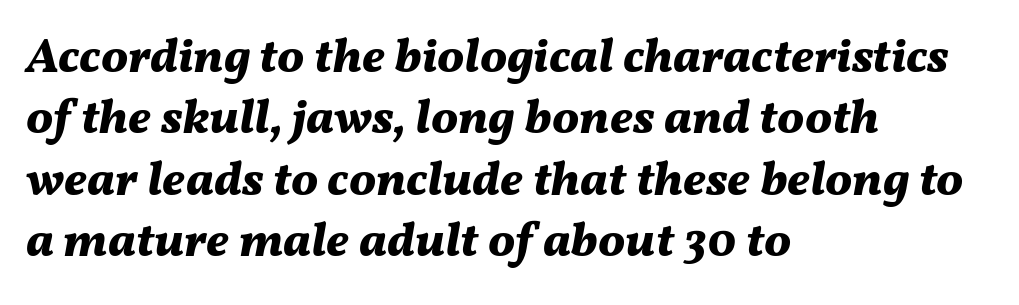
The image shows 48 px bold type, italic (leaning right); set left-aligned, normal line spacing (1.28x), normal letter spacing, not underlined; medium stroke contrast and a medium x-height.
